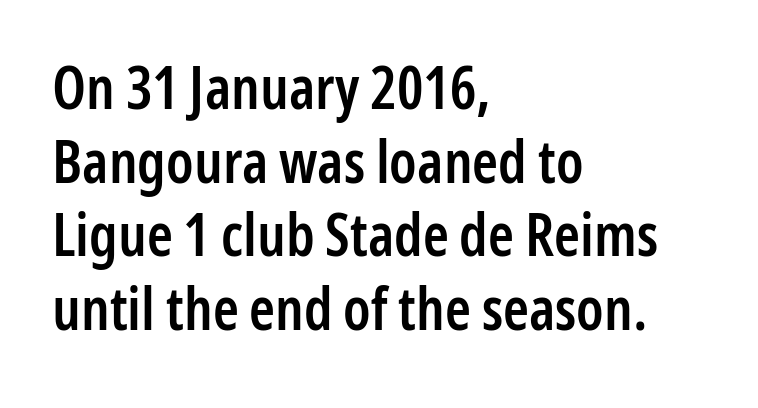
A student would call this left alignment; a typographer would say flush left, rag right. If you measured baseline to baseline, you'd find a middling distance. Look at the tracking — it's just the regular setting, nothing added. Do the letters lean? They stand straight.
